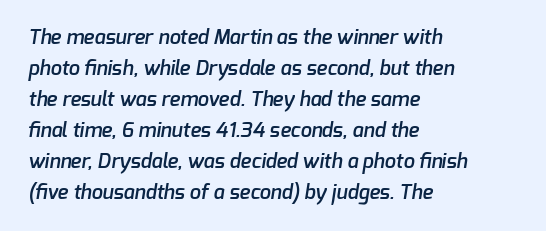
{"bold": "semi", "underline": "no", "align": "left", "line_spacing": "normal", "line_spacing_ratio": 1.55, "letter_spacing": "normal", "letter_spacing_em": 0.0, "glyph_px": 20}
